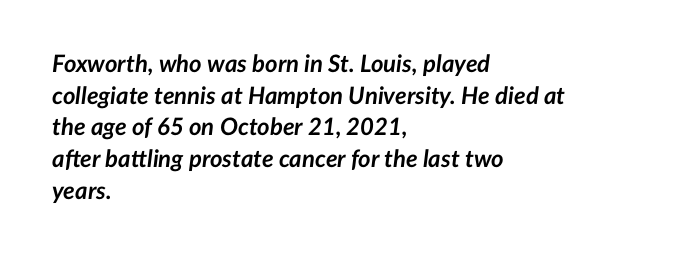
Q: Is the text bold? A: Yes.
Q: Is the text italic (slanted)? A: Yes, it leans right by about 7 degrees.
Q: Is the text underlined? A: No.
Q: How is the paragraph aligned? A: Left-aligned.
Q: Is the spacing between letters normal or unusually wide? A: Normal.
Q: Is the spacing between lines tight, normal or loose? A: Normal.
